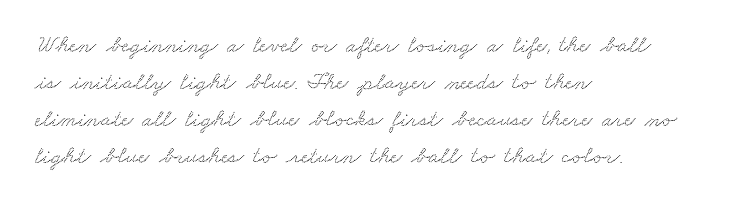
{"underline": "no", "align": "left", "line_spacing": "normal", "line_spacing_ratio": 1.54, "letter_spacing": "normal", "letter_spacing_em": 0.0, "glyph_px": 24}
